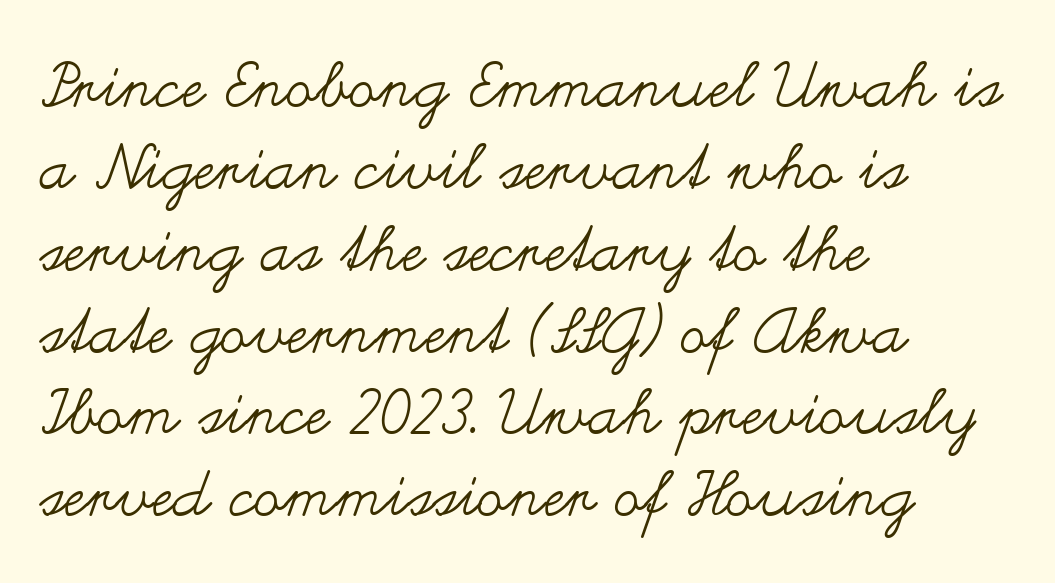
{"bold": "no", "weight": "regular", "width": "wide", "stroke_contrast": "medium", "x_height": "small", "monospaced": "no", "underline": "no", "align": "left", "line_spacing": "normal", "line_spacing_ratio": 1.32, "letter_spacing": "normal", "letter_spacing_em": 0.0, "glyph_px": 62}
